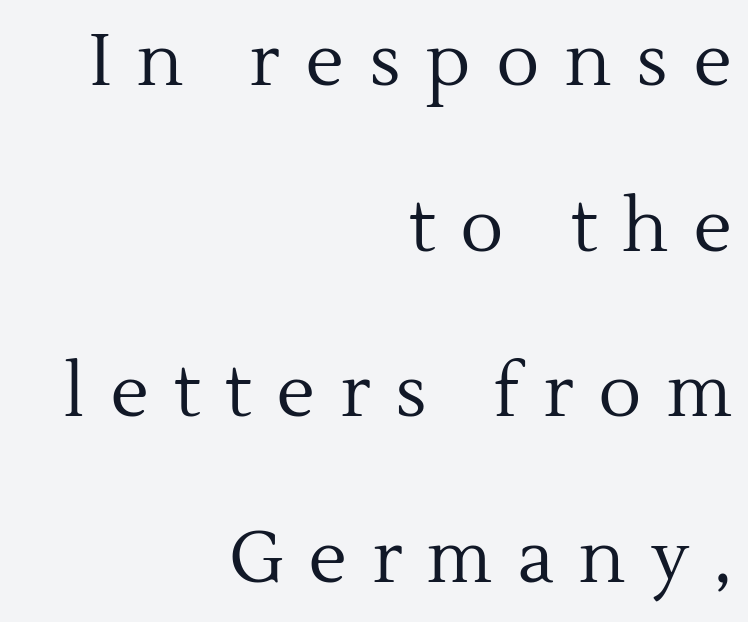
Q: Is the text bold? A: No.
Q: Is the text italic (slanted)? A: No, it is upright.
Q: Is the typeface a serif or a sans-serif typeface? A: Serif.
Q: Is the text underlined? A: No.
Q: How is the paragraph aligned? A: Right-aligned.
Q: Is the spacing between letters normal or unusually wide? A: Unusually wide.
Q: Is the spacing between lines tight, normal or loose? A: Loose.
Q: Width (condensed, normal, or wide)? A: Normal.
Q: x-height? A: Medium.
Q: Monospaced? A: No.
